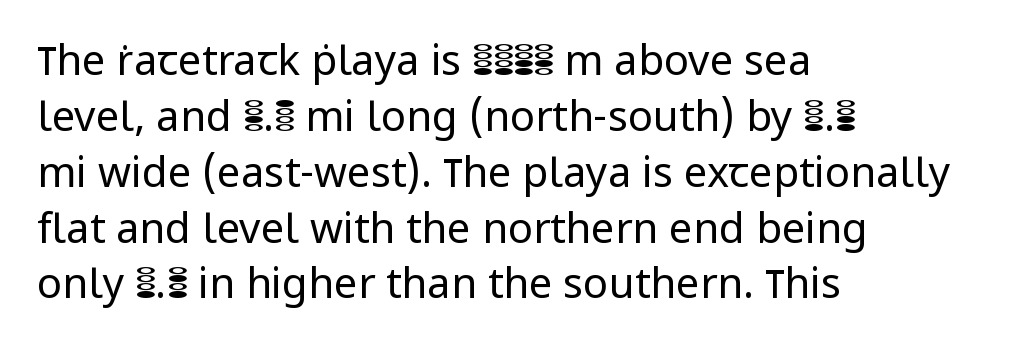
Regarding serifs, this sample does without them. You could not count columns in this text — the font is proportionally spaced. Ordinary non-slanted type is in use. The characters are drawn with everyday or finer stroke widths.
